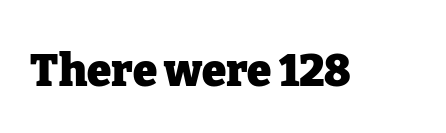
{"serif": "yes", "italic": "no", "bold": "yes", "weight": "heavy", "width": "normal", "stroke_contrast": "low", "x_height": "medium", "monospaced": "no", "underline": "no", "letter_spacing": "normal", "letter_spacing_em": 0.0, "glyph_px": 44}
